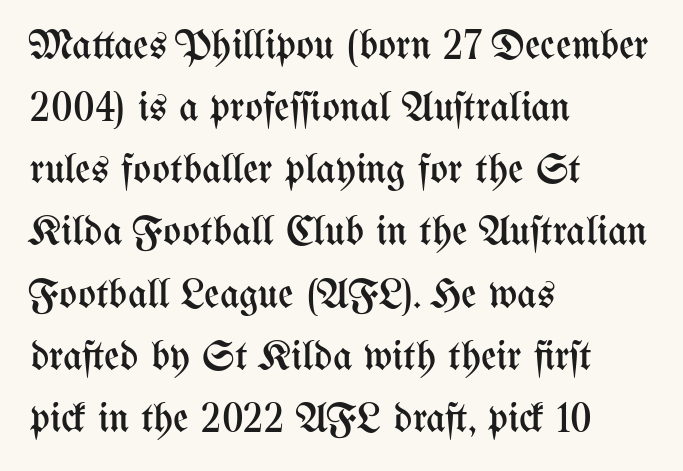
The letters stand upright; this is a roman face. Note the varied advance widths — an 'i' is clearly narrower than an 'm'. Compared with typical body copy, the letter spacing here is the same. Horizontally, the lines are justified to the leading edge only. Ink coverage per letter is moderate at most. Bare-footed words on every line.
